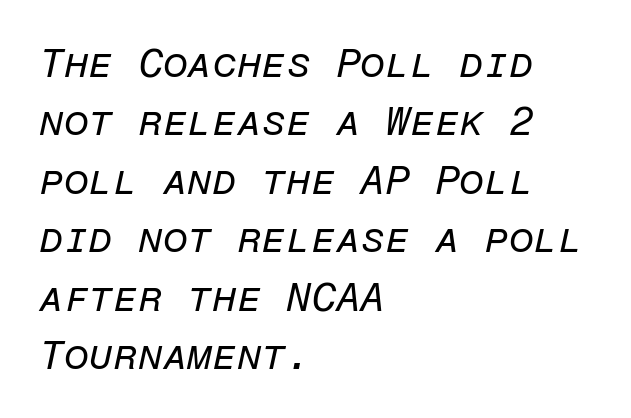
Caption: face not bold, strokes unweighted. You can tell it's italic because the verticals aren't actually vertical. Compared with a centered layout, this one pins lines to the left instead. Plain, unruled lines of type. Do the characters align in a grid? Yes, the font is monospaced.
